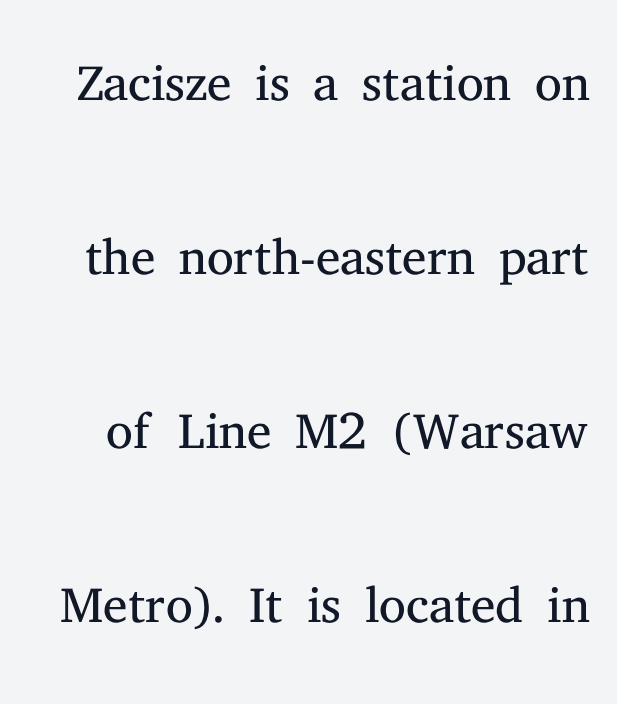
These lines are rendered in a variable-pitch font. The characters are drawn with everyday or finer stroke widths. Anything drawn beneath the words? Only blank space. Is the letter spacing exaggerated? No — it looks like the ordinary default. Observe the serifs anchoring each vertical stroke in this sample. This is the regular roman posture of the typeface.
